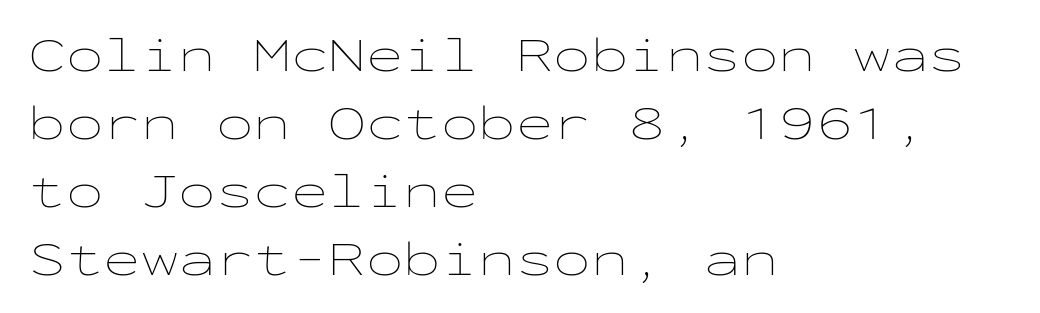
Q: Is the text bold? A: No.
Q: Is the text italic (slanted)? A: No, it is upright.
Q: Is the text underlined? A: No.
Q: How is the paragraph aligned? A: Left-aligned.
Q: Is the spacing between letters normal or unusually wide? A: Normal.
Q: Is the spacing between lines tight, normal or loose? A: Normal.
Q: Width (condensed, normal, or wide)? A: Wide.
Q: Stroke contrast? A: Low.
Q: x-height? A: Medium.
Q: Monospaced? A: Yes.
